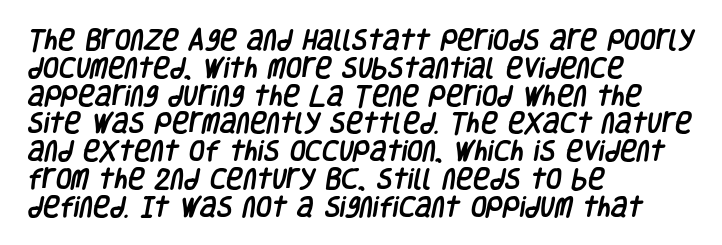
{"underline": "no", "align": "left", "line_spacing_ratio": 1.21, "letter_spacing": "normal", "letter_spacing_em": 0.0, "glyph_px": 23}
